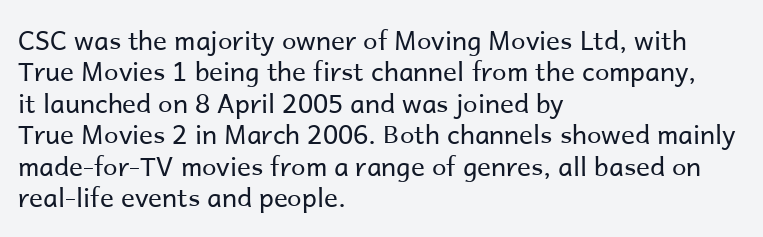
What stands out about the letter spacing? Nothing — it is the standard amount. The rendering anchors every line to the left-hand side. A light-to-regular cut is what we see here. Ordinary non-slanted type is in use.
